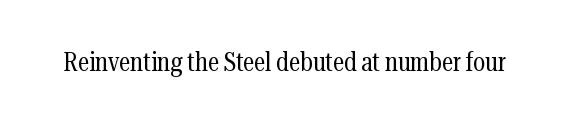
Q: Is the text bold? A: No.
Q: Is the text italic (slanted)? A: No, it is upright.
Q: Is the text underlined? A: No.
Q: Is the spacing between letters normal or unusually wide? A: Normal.
